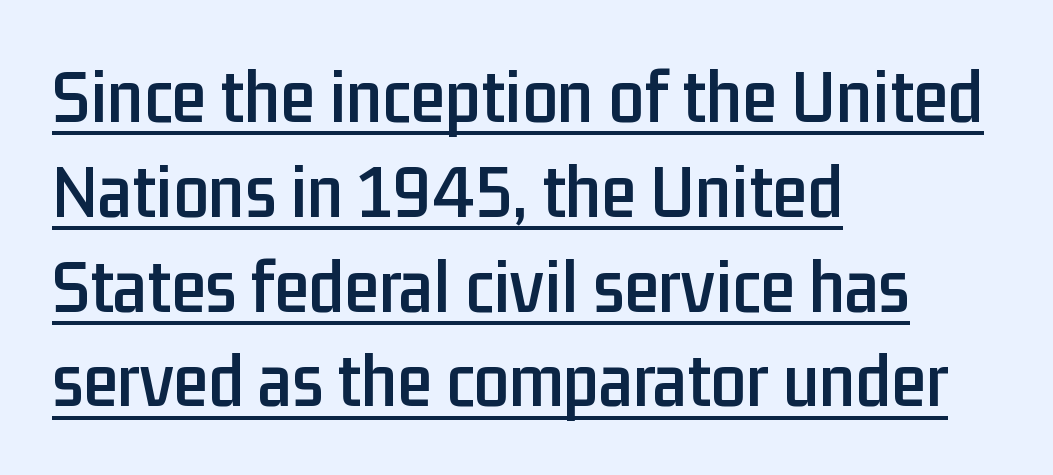
Q: Is the text italic (slanted)? A: No, it is upright.
Q: Is the typeface a serif or a sans-serif typeface? A: Sans-serif.
Q: Is the text underlined? A: Yes.
Q: How is the paragraph aligned? A: Left-aligned.
Q: Is the spacing between letters normal or unusually wide? A: Normal.
Q: Width (condensed, normal, or wide)? A: Condensed.
Q: Stroke contrast? A: Low.
Q: x-height? A: Medium.
Q: Monospaced? A: No.
